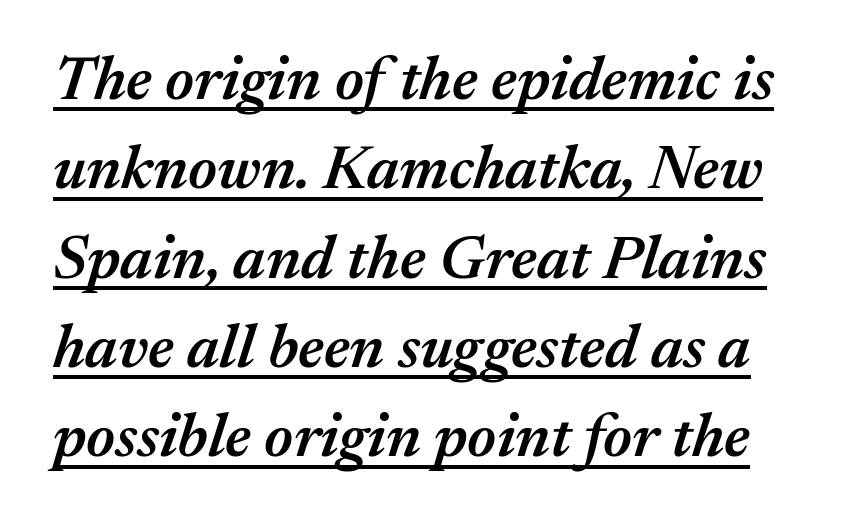
Q: Is the text bold? A: Semi-bold.
Q: Is the text italic (slanted)? A: Yes, it leans right by about 17 degrees.
Q: Is the text underlined? A: Yes.
Q: Is the spacing between letters normal or unusually wide? A: Normal.
Q: Is the spacing between lines tight, normal or loose? A: Normal.
Q: Width (condensed, normal, or wide)? A: Normal.
Q: Stroke contrast? A: Medium.
Q: x-height? A: Medium.
Q: Monospaced? A: No.
